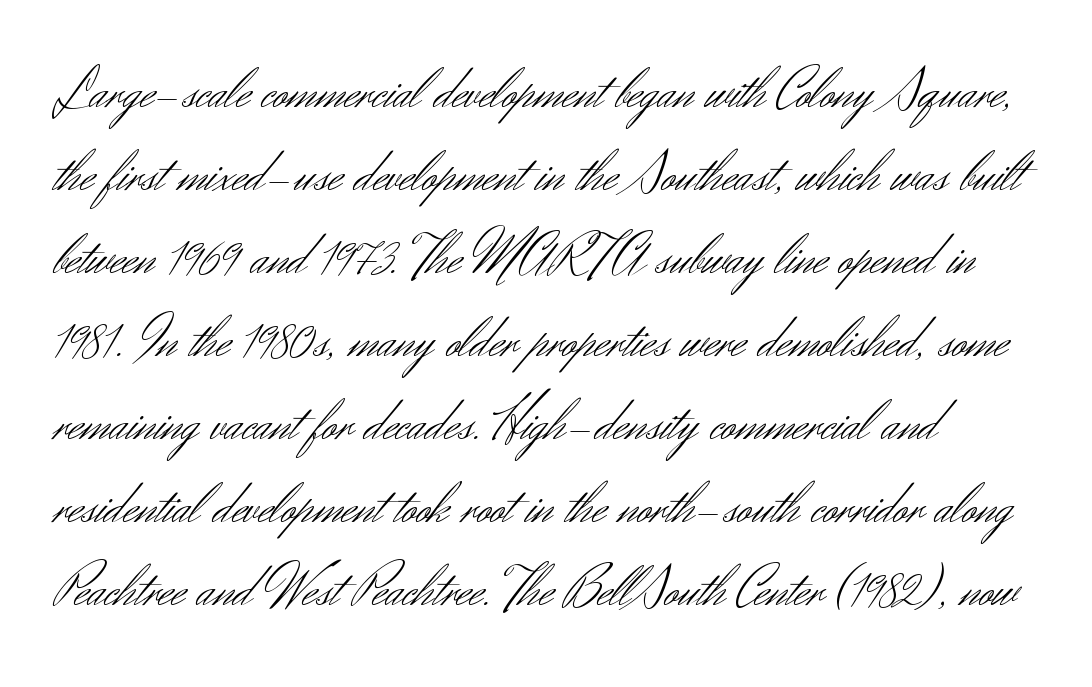
{"serif": "no", "bold": "no", "weight": "light", "width": "normal", "stroke_contrast": "medium", "x_height": "small", "monospaced": "no", "underline": "no", "align": "left", "line_spacing": "normal", "line_spacing_ratio": 1.43, "letter_spacing": "normal", "letter_spacing_em": 0.0, "glyph_px": 58}
